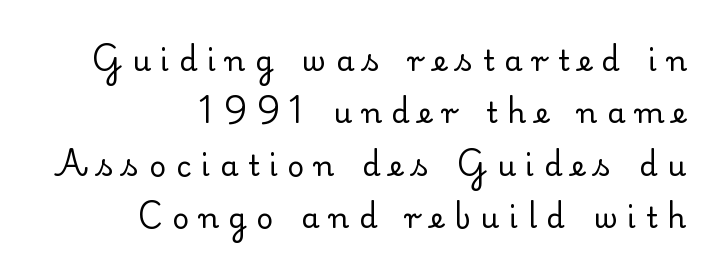
The image shows 29 px regular-weight serif type, upright; set right-aligned, line spacing 1.81x, unusually wide letter spacing (+0.34 em), not underlined; low stroke contrast and a small x-height.
